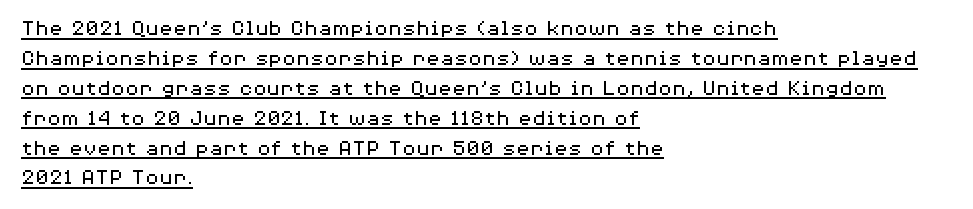
The image shows 23 px text type, upright; set left-aligned, normal line spacing (1.3x), normal letter spacing, underlined.
